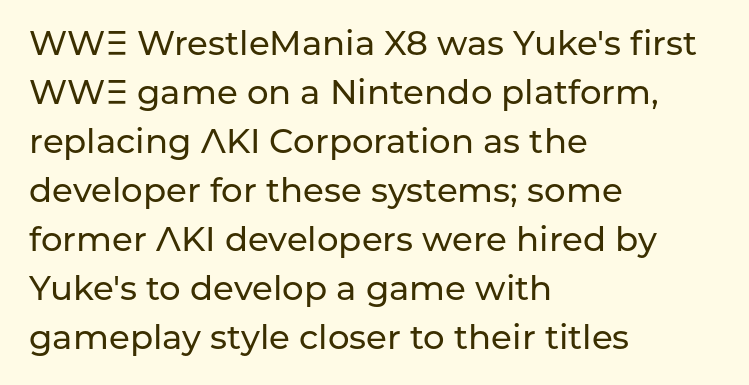
The image shows 34 px sans-serif type, upright; set left-aligned, normal line spacing (1.44x), normal letter spacing, not underlined; low stroke contrast and a medium x-height.
